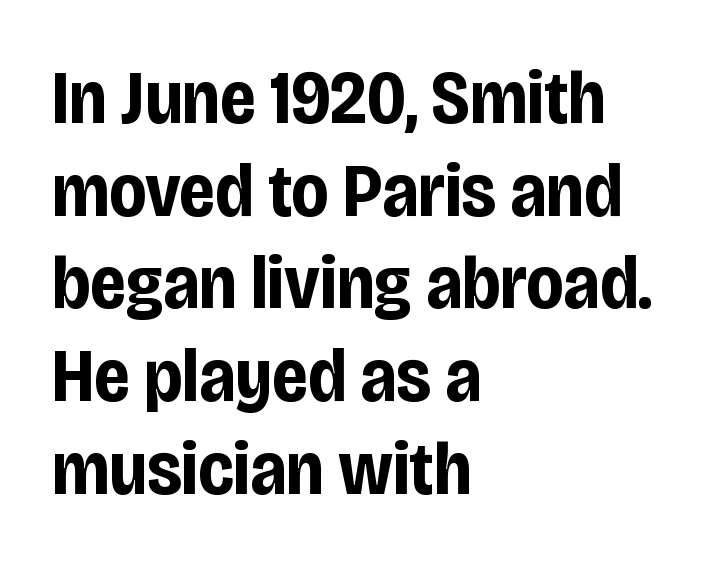
Spacing verdict: proportional, widths tailored to each character. The space beneath each line is pristine and unruled. The font's upright variant was chosen for this text. The tracking reads as untouched default to a designer's eye. The letters are bold, with thick, heavy strokes.
